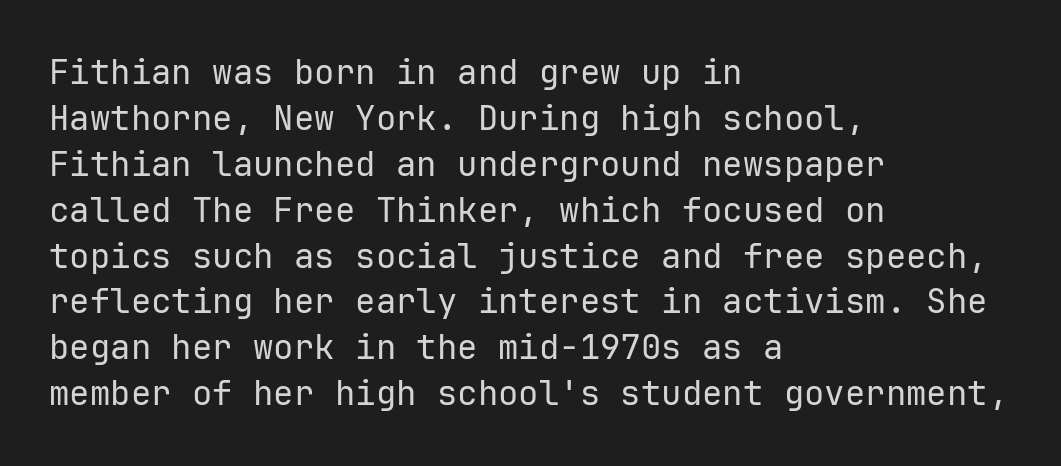
{"serif": "no", "italic": "no", "bold": "no", "weight": "regular", "width": "normal", "stroke_contrast": "low", "x_height": "medium", "underline": "no", "align": "left", "line_spacing": "normal", "line_spacing_ratio": 1.35, "letter_spacing": "normal", "letter_spacing_em": 0.0, "glyph_px": 34}
